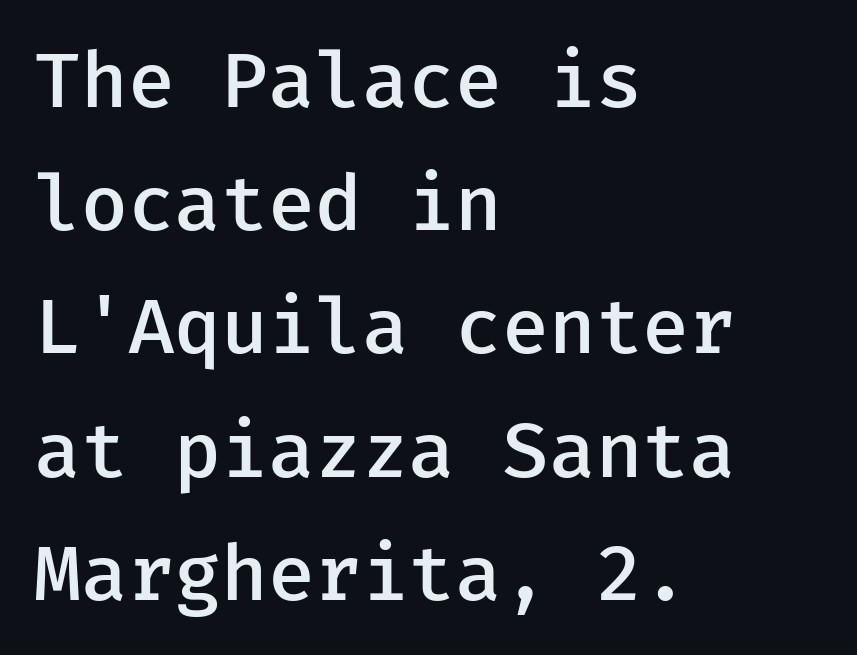
Q: Is the text bold? A: Semi-bold.
Q: Is the text italic (slanted)? A: No, it is upright.
Q: Is the typeface a serif or a sans-serif typeface? A: Sans-serif.
Q: Is the text underlined? A: No.
Q: How is the paragraph aligned? A: Left-aligned.
Q: Is the spacing between letters normal or unusually wide? A: Normal.
Q: Is the spacing between lines tight, normal or loose? A: Normal.
Q: Width (condensed, normal, or wide)? A: Normal.
Q: Stroke contrast? A: Low.
Q: x-height? A: Medium.
